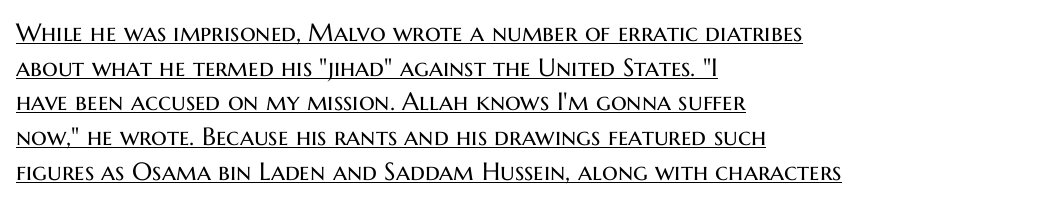
Q: Is the text bold? A: No.
Q: Is the text italic (slanted)? A: No, it is upright.
Q: Is the text underlined? A: Yes.
Q: How is the paragraph aligned? A: Left-aligned.
Q: Is the spacing between letters normal or unusually wide? A: Normal.
Q: Is the spacing between lines tight, normal or loose? A: Normal.
